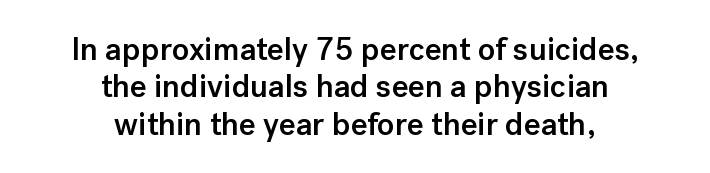
The image shows 32 px semibold sans-serif type, upright; set centered, line spacing 1.17x, normal letter spacing, not underlined; low stroke contrast and a medium x-height.
